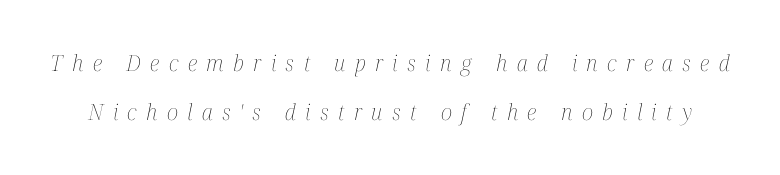
{"italic": "yes", "lean": "right", "slant_degrees": 12, "bold": "no", "underline": "no", "line_spacing": "loose", "line_spacing_ratio": 2.25, "letter_spacing": "wide", "letter_spacing_em": 0.43, "glyph_px": 22}
